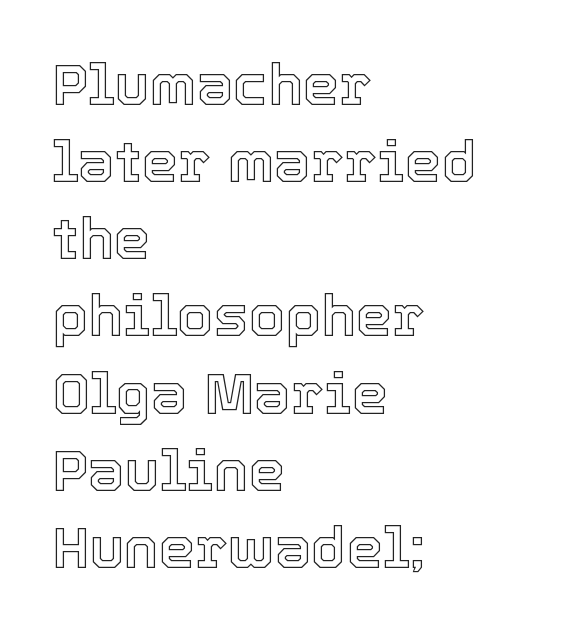
The image shows 58 px text type, upright; set left-aligned, normal line spacing (1.33x), normal letter spacing, not underlined; a medium x-height.
